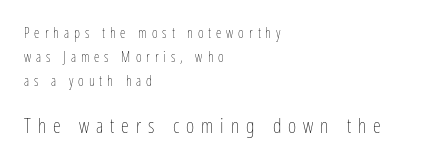
Descender tails drop into unmarked territory. How are the letters spaced? Widely, with obvious added tracking. Of the two passages, the one underneath uses the larger point size. Posture: straight, roman, zero tilt. Is the block centered? No — it sits flush against the left margin. This is not heavy type; no bold has been used.
